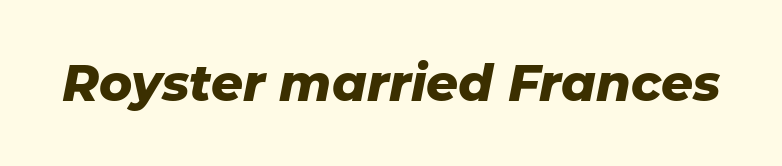
Q: Is the text bold? A: Yes.
Q: Is the text italic (slanted)? A: Yes, it leans right by about 11 degrees.
Q: Is the text underlined? A: No.
Q: Is the spacing between letters normal or unusually wide? A: Normal.
Q: Width (condensed, normal, or wide)? A: Normal.
Q: Stroke contrast? A: Low.
Q: x-height? A: Medium.
Q: Monospaced? A: No.
